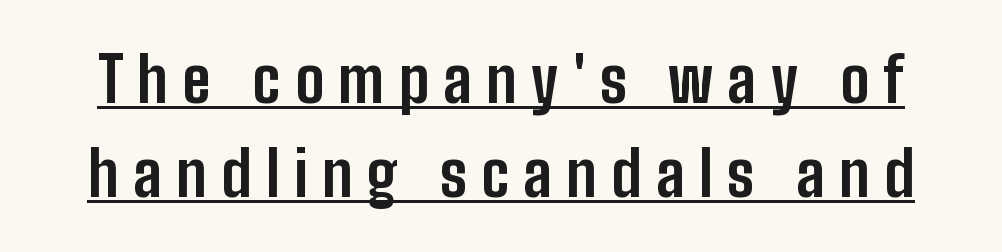
{"serif": "no", "italic": "no", "bold": "yes", "weight": "bold", "width": "condensed", "stroke_contrast": "low", "x_height": "medium", "monospaced": "no", "underline": "yes", "line_spacing": "normal", "line_spacing_ratio": 1.51, "letter_spacing": "wide", "letter_spacing_em": 0.23, "glyph_px": 62}
